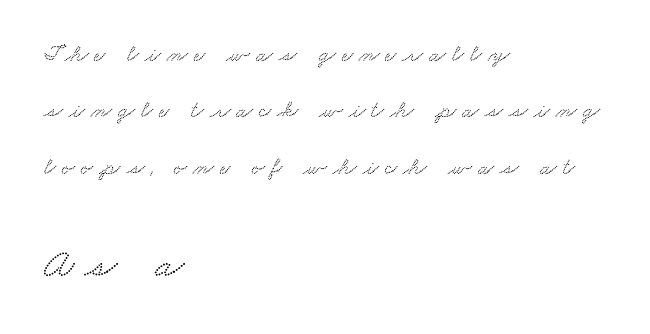
The image shows 42 px wide serif type; set left-aligned, loose line spacing (2.35x), unusually wide letter spacing (+0.25 em), not underlined; the second (bottom) block is 1.75x larger; low stroke contrast and a small x-height.
